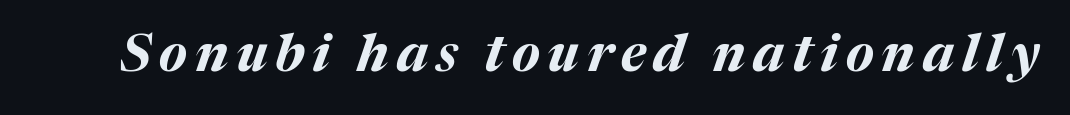
Q: Is the text bold? A: Yes.
Q: Is the text italic (slanted)? A: Yes, it leans right by about 17 degrees.
Q: Is the text underlined? A: No.
Q: Width (condensed, normal, or wide)? A: Normal.
Q: Stroke contrast? A: Medium.
Q: x-height? A: Medium.
Q: Monospaced? A: No.
